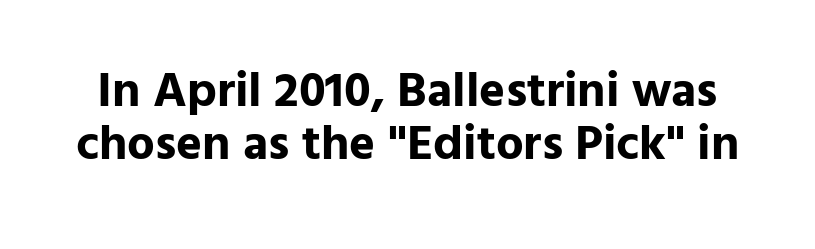
{"serif": "no", "italic": "no", "bold": "yes", "weight": "bold", "width": "normal", "stroke_contrast": "low", "x_height": "medium", "monospaced": "no", "underline": "no", "line_spacing": "tight", "line_spacing_ratio": 1.09, "letter_spacing": "normal", "letter_spacing_em": 0.0, "glyph_px": 49}
